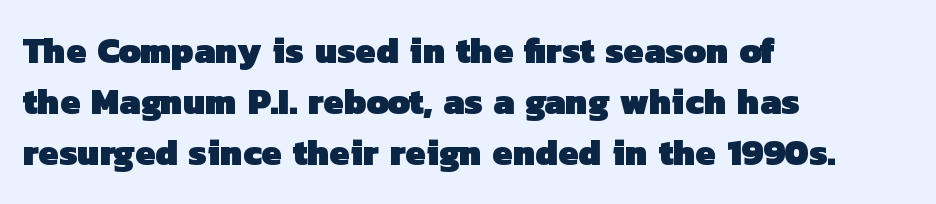
The image shows 36 px heavy sans-serif type; set left-aligned, normal line spacing (1.42x), normal letter spacing, not underlined; low stroke contrast and a medium x-height.
